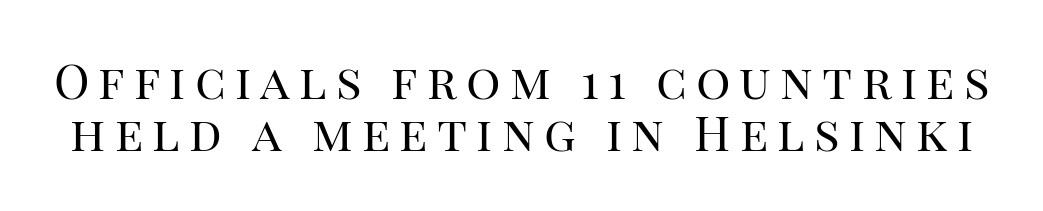
Q: Is the text bold? A: No.
Q: Is the text italic (slanted)? A: No, it is upright.
Q: Is the typeface a serif or a sans-serif typeface? A: Serif.
Q: Is the text underlined? A: No.
Q: Is the spacing between lines tight, normal or loose? A: Tight.
Q: Width (condensed, normal, or wide)? A: Normal.
Q: Stroke contrast? A: High.
Q: x-height? A: Large.
Q: Monospaced? A: No.
